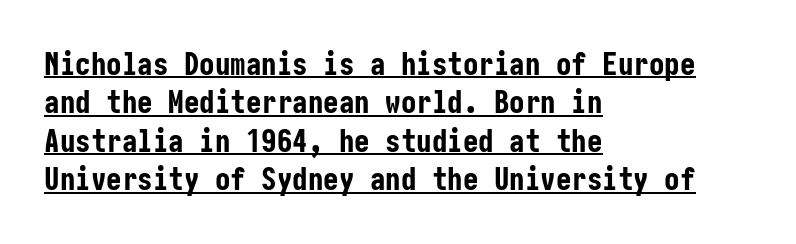
Q: Is the text bold? A: Yes.
Q: Is the text italic (slanted)? A: No, it is upright.
Q: Is the typeface a serif or a sans-serif typeface? A: Sans-serif.
Q: Is the text underlined? A: Yes.
Q: How is the paragraph aligned? A: Left-aligned.
Q: Is the spacing between letters normal or unusually wide? A: Normal.
Q: Width (condensed, normal, or wide)? A: Condensed.
Q: Stroke contrast? A: Low.
Q: x-height? A: Medium.
